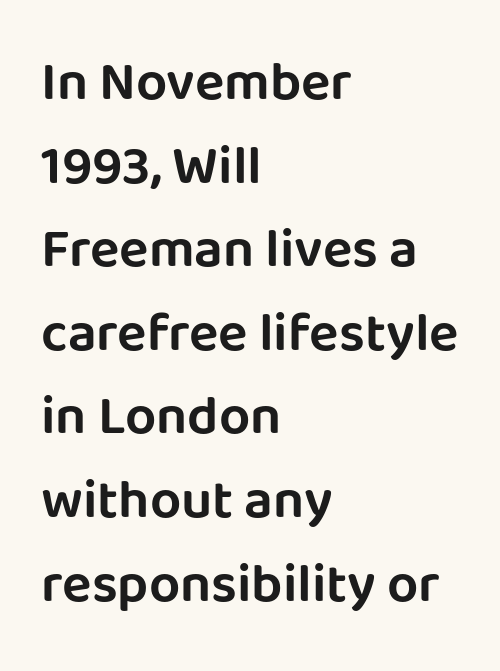
{"serif": "no", "italic": "no", "width": "normal", "stroke_contrast": "low", "x_height": "large", "monospaced": "no", "underline": "no", "align": "left", "line_spacing": "normal", "line_spacing_ratio": 1.52, "letter_spacing": "normal", "letter_spacing_em": 0.0, "glyph_px": 55}
